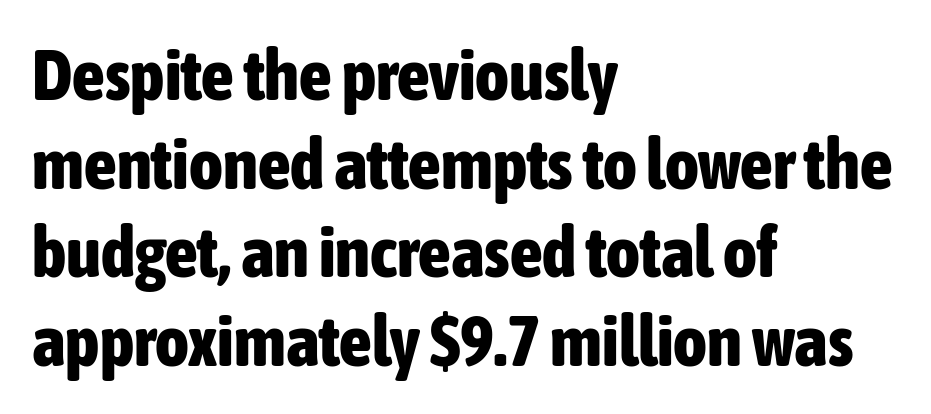
Q: Is the text bold? A: Yes.
Q: Is the text italic (slanted)? A: No, it is upright.
Q: Is the typeface a serif or a sans-serif typeface? A: Sans-serif.
Q: Is the text underlined? A: No.
Q: How is the paragraph aligned? A: Left-aligned.
Q: Is the spacing between letters normal or unusually wide? A: Normal.
Q: Width (condensed, normal, or wide)? A: Condensed.
Q: Stroke contrast? A: Low.
Q: x-height? A: Medium.
Q: Monospaced? A: No.
